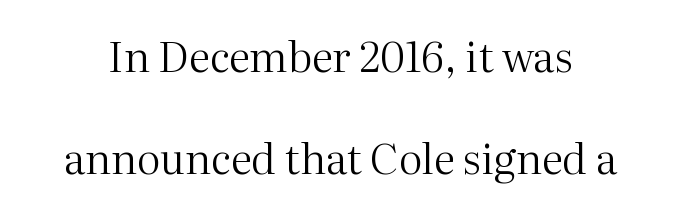
Q: Is the text bold? A: No.
Q: Is the text italic (slanted)? A: No, it is upright.
Q: Is the typeface a serif or a sans-serif typeface? A: Serif.
Q: Is the text underlined? A: No.
Q: Is the spacing between letters normal or unusually wide? A: Normal.
Q: Is the spacing between lines tight, normal or loose? A: Loose.
Q: Width (condensed, normal, or wide)? A: Normal.
Q: Stroke contrast? A: Medium.
Q: x-height? A: Medium.
Q: Monospaced? A: No.
